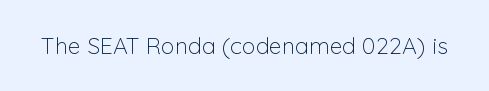
The image shows 23 px text type, upright; set normal letter spacing, not underlined.
